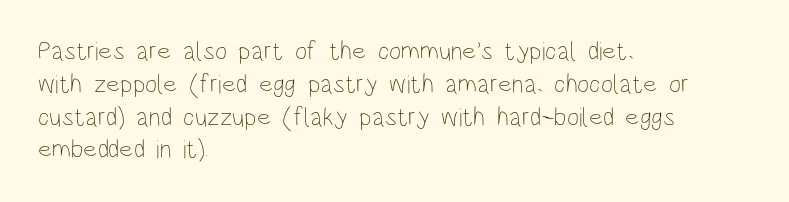
Q: Is the text bold? A: No.
Q: Is the text italic (slanted)? A: No, it is upright.
Q: Is the text underlined? A: No.
Q: How is the paragraph aligned? A: Left-aligned.
Q: Is the spacing between letters normal or unusually wide? A: Normal.
Q: Is the spacing between lines tight, normal or loose? A: Normal.
